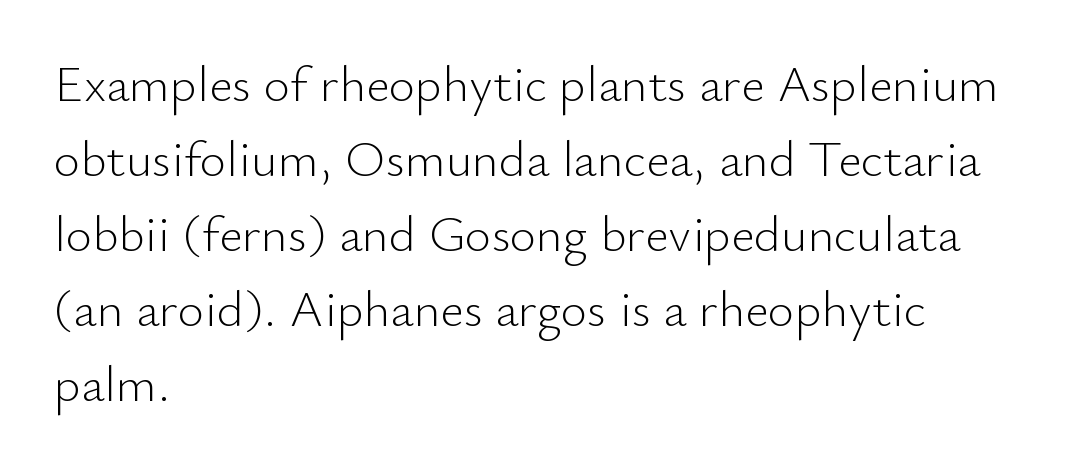
Q: Is the text bold? A: No.
Q: Is the text italic (slanted)? A: No, it is upright.
Q: Is the typeface a serif or a sans-serif typeface? A: Sans-serif.
Q: Is the text underlined? A: No.
Q: How is the paragraph aligned? A: Left-aligned.
Q: Is the spacing between letters normal or unusually wide? A: Normal.
Q: Is the spacing between lines tight, normal or loose? A: Normal.
Q: Width (condensed, normal, or wide)? A: Normal.
Q: Stroke contrast? A: Low.
Q: x-height? A: Small.
Q: Monospaced? A: No.
